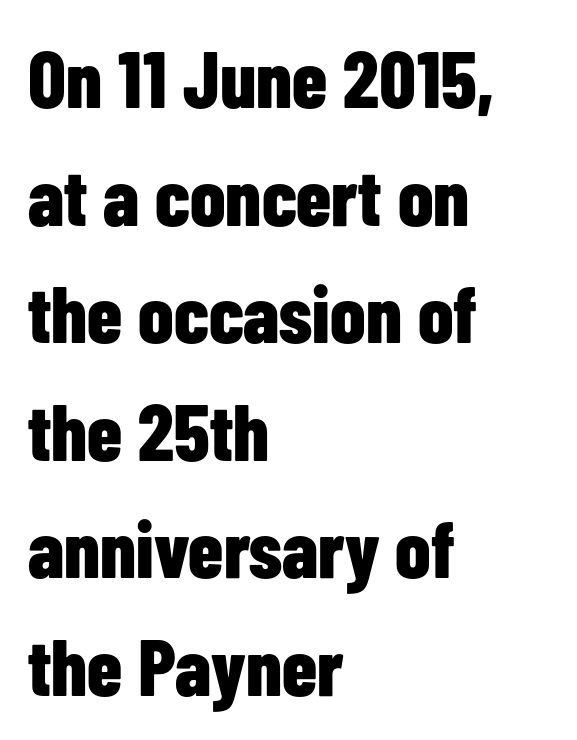
How would I describe the line gaps? Plain and ordinary. Pretty heavy lettering here — definitely bold. The letters advance in unequal steps, a hallmark of proportional type. Observe the absence of serifs on each vertical stroke in this sample.
